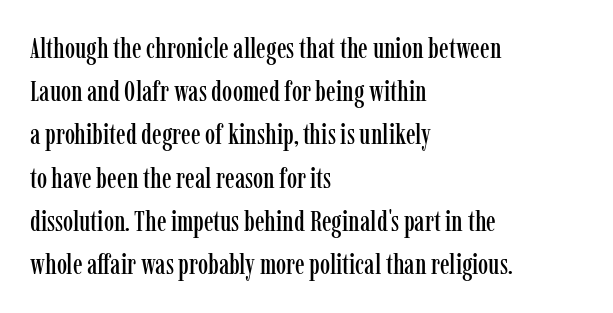
{"serif": "yes", "italic": "no", "width": "condensed", "stroke_contrast": "low", "x_height": "medium", "monospaced": "no", "underline": "no", "align": "left", "line_spacing": "normal", "line_spacing_ratio": 1.49, "letter_spacing": "normal", "letter_spacing_em": 0.0, "glyph_px": 29}
